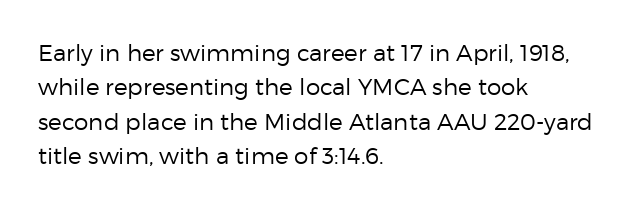
The image shows 23 px text type, upright; set left-aligned, normal line spacing (1.49x), normal letter spacing, not underlined.
